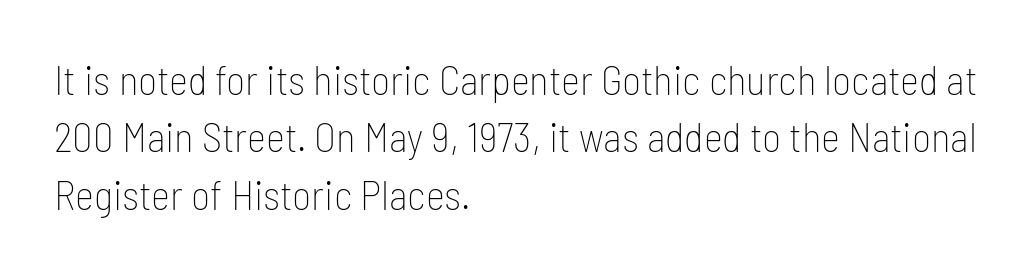
Q: Is the text bold? A: No.
Q: Is the text italic (slanted)? A: No, it is upright.
Q: Is the typeface a serif or a sans-serif typeface? A: Sans-serif.
Q: Is the text underlined? A: No.
Q: How is the paragraph aligned? A: Left-aligned.
Q: Is the spacing between letters normal or unusually wide? A: Normal.
Q: Is the spacing between lines tight, normal or loose? A: Normal.
Q: Width (condensed, normal, or wide)? A: Condensed.
Q: Stroke contrast? A: Low.
Q: x-height? A: Medium.
Q: Monospaced? A: No.
